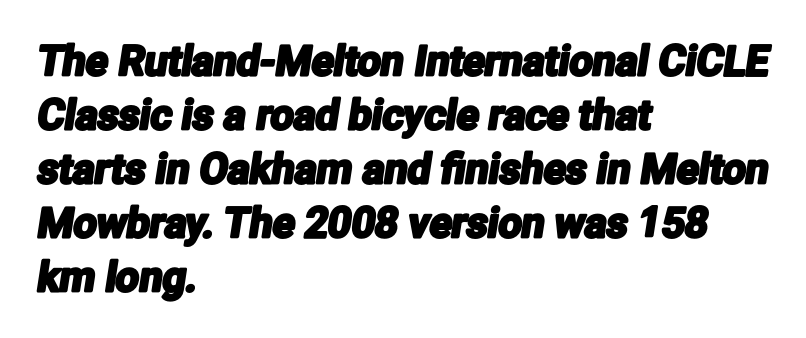
{"serif": "no", "width": "condensed", "stroke_contrast": "low", "x_height": "medium", "monospaced": "no", "underline": "no", "align": "left", "line_spacing": "normal", "line_spacing_ratio": 1.32, "letter_spacing": "normal", "letter_spacing_em": 0.0, "glyph_px": 41}
